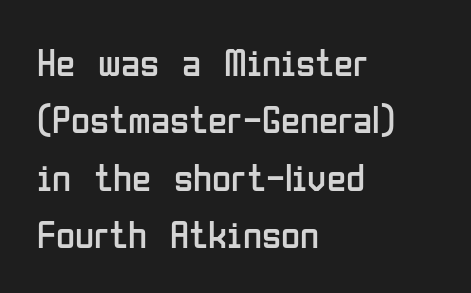
The area under the type is left untouched. Rows of type keep a routine distance in the vertical direction. Tall strokes in this sample are plumb rather than angled. These lines are rendered in a variable-pitch font. Observe the absence of serifs on each vertical stroke in this sample. Caption: face not bold, strokes unweighted.
